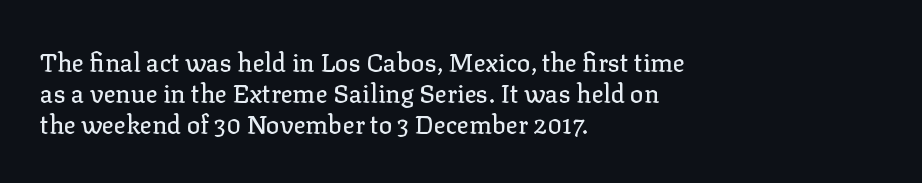
{"italic": "no", "underline": "no", "align": "left", "line_spacing": "normal", "line_spacing_ratio": 1.25, "letter_spacing": "normal", "letter_spacing_em": 0.0, "glyph_px": 25}
